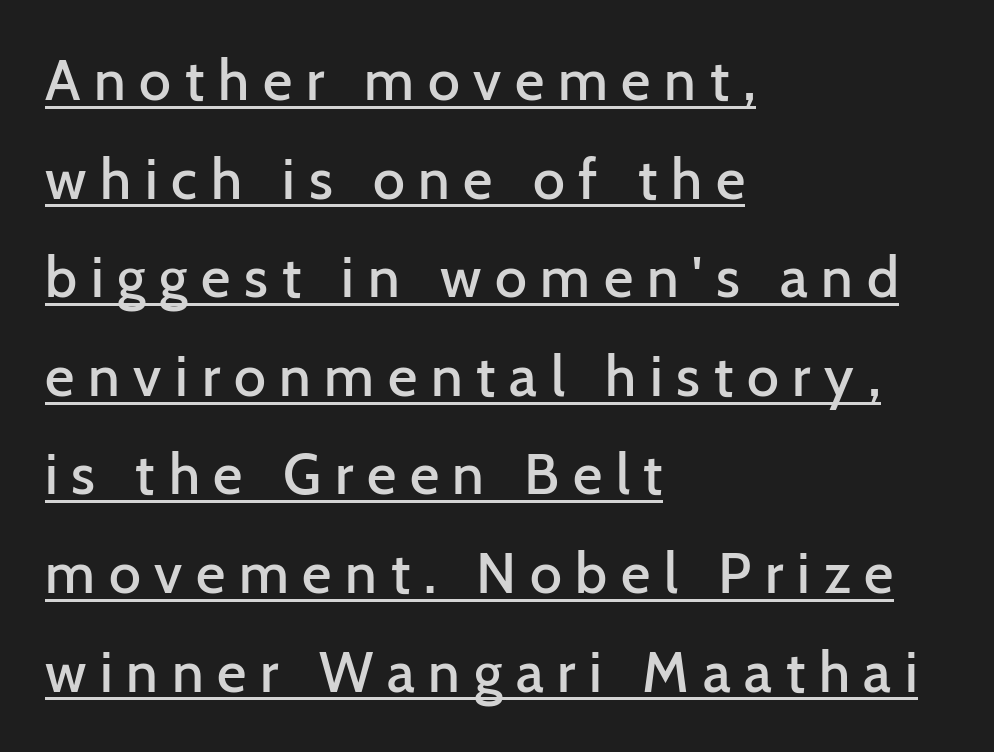
Q: Is the text bold? A: Semi-bold.
Q: Is the text italic (slanted)? A: No, it is upright.
Q: Is the typeface a serif or a sans-serif typeface? A: Sans-serif.
Q: Is the text underlined? A: Yes.
Q: How is the paragraph aligned? A: Left-aligned.
Q: Is the spacing between letters normal or unusually wide? A: Unusually wide.
Q: Width (condensed, normal, or wide)? A: Normal.
Q: Stroke contrast? A: Low.
Q: x-height? A: Medium.
Q: Monospaced? A: No.
